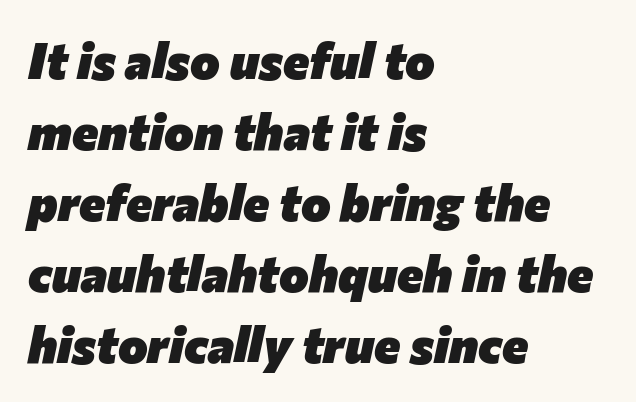
The image shows 50 px heavy type, italic (leaning right); set left-aligned, normal line spacing (1.42x), normal letter spacing, not underlined; low stroke contrast and a medium x-height.
